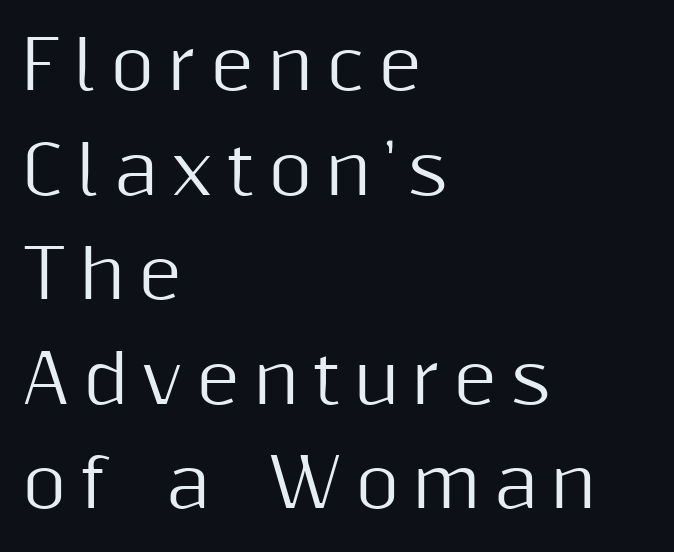
Q: Is the text italic (slanted)? A: No, it is upright.
Q: Is the typeface a serif or a sans-serif typeface? A: Sans-serif.
Q: Is the text underlined? A: No.
Q: How is the paragraph aligned? A: Left-aligned.
Q: Is the spacing between letters normal or unusually wide? A: Unusually wide.
Q: Is the spacing between lines tight, normal or loose? A: Normal.
Q: Width (condensed, normal, or wide)? A: Normal.
Q: Stroke contrast? A: Medium.
Q: x-height? A: Medium.
Q: Monospaced? A: No.
